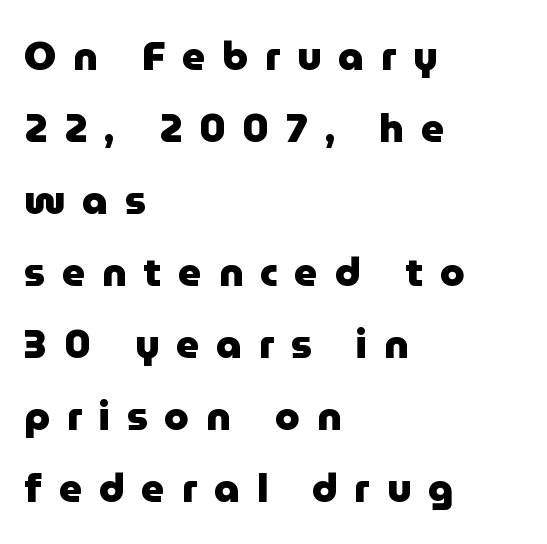
The image shows 40 px heavy sans-serif type, upright; set left-aligned, line spacing 1.8x, unusually wide letter spacing (+0.42 em), not underlined; low stroke contrast and a medium x-height.
